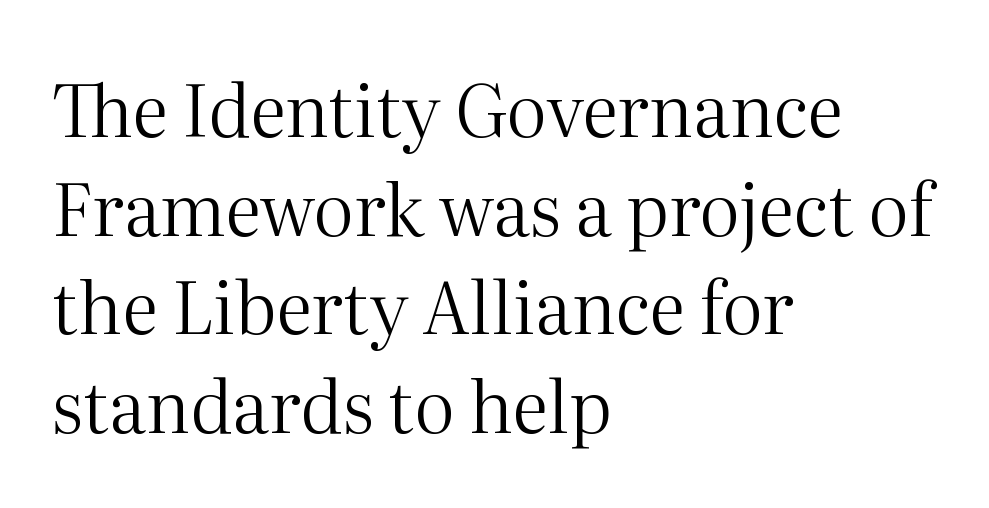
The setting favours the left margin, as ordinary paragraphs usually do. If you drew a line through each stem, it would be perfectly vertical. The specimen omits any rule beneath the text block's lines. Caption: face not bold, strokes unweighted. One glance says typical: line gaps are just what's usual.
